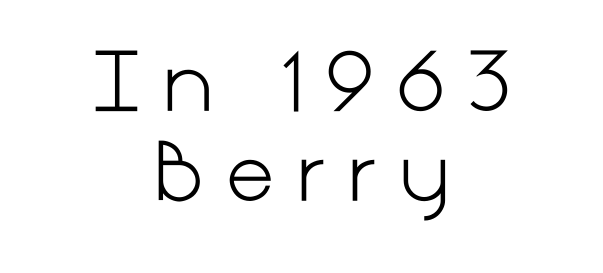
The lettering holds an erect, upright posture throughout. A light-to-regular cut is what we see here. The characters display no serif detailing; their extremities are plain. Reading down the block, each line starts at a different indent, mirrored at its end.
